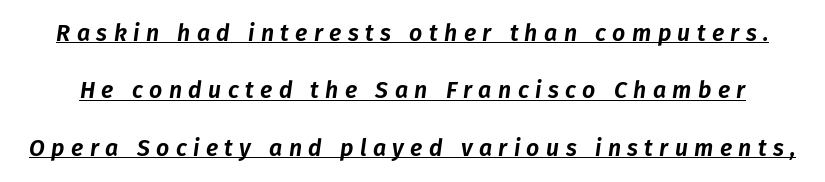
The image shows 23 px text type, italic (leaning right); set loose line spacing (2.5x), unusually wide letter spacing (+0.28 em), underlined.
